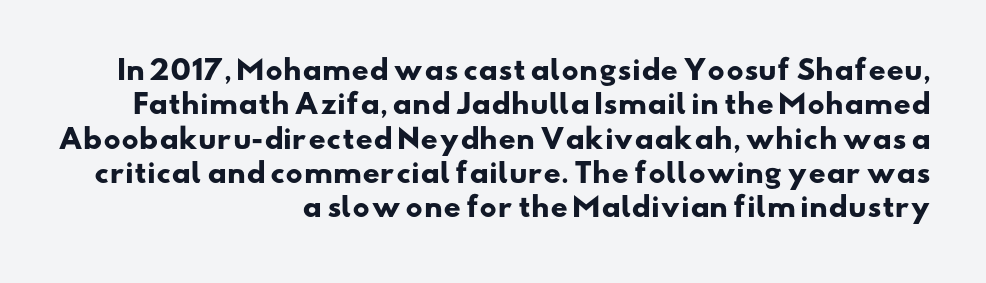
{"bold": "yes", "underline": "no", "align": "right", "line_spacing": "normal", "line_spacing_ratio": 1.27, "letter_spacing": "normal", "letter_spacing_em": 0.0, "glyph_px": 27}
